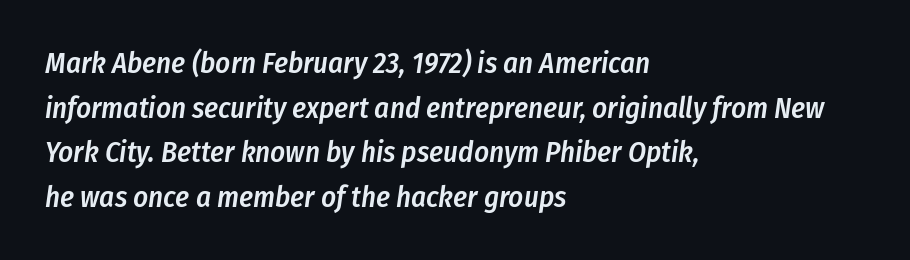
The image shows 29 px semibold, condensed type, italic (leaning right); set left-aligned, normal line spacing (1.54x), normal letter spacing, not underlined; low stroke contrast and a medium x-height.
